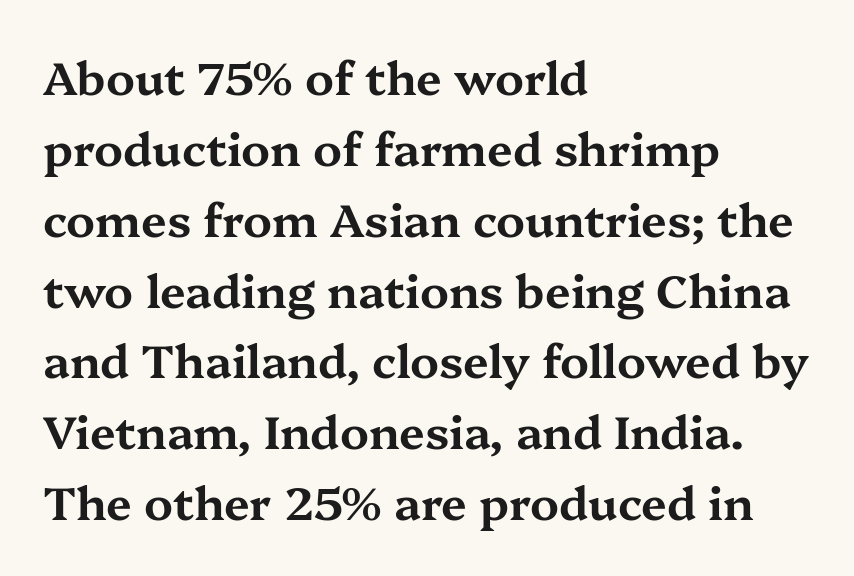
The image shows 46 px wide serif type, upright; set left-aligned, normal line spacing (1.54x), normal letter spacing, not underlined; medium stroke contrast and a medium x-height.
